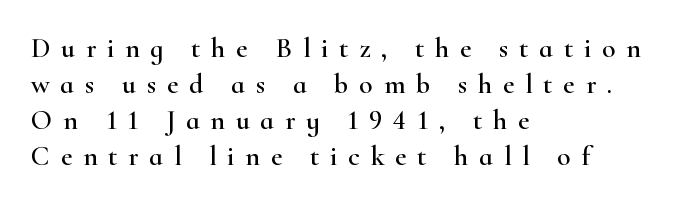
{"serif": "yes", "italic": "no", "width": "wide", "stroke_contrast": "high", "x_height": "small", "monospaced": "no", "underline": "no", "align": "left", "line_spacing": "normal", "line_spacing_ratio": 1.28, "letter_spacing": "wide", "letter_spacing_em": 0.38, "glyph_px": 28}
